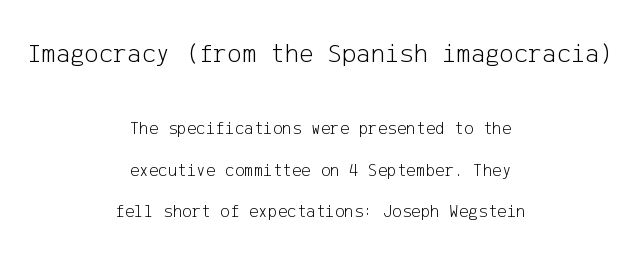
Posture: straight, roman, zero tilt. The passage shown has conventional tracking throughout. Which of the two is more prominent by size? The first, at the top. The strokes carry an ordinary text weight at most.
